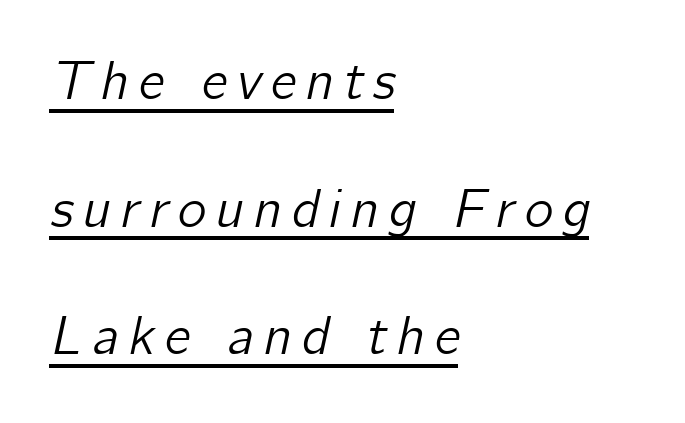
{"italic": "yes", "lean": "right", "slant_degrees": 12, "width": "normal", "stroke_contrast": "low", "x_height": "medium", "monospaced": "no", "underline": "yes", "align": "left", "line_spacing": "loose", "line_spacing_ratio": 2.32, "glyph_px": 55}
